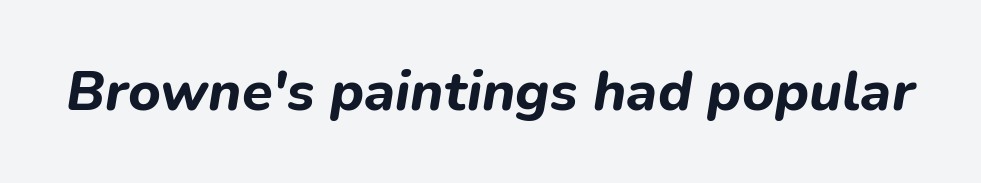
{"italic": "yes", "lean": "right", "slant_degrees": 9, "bold": "yes", "weight": "bold", "width": "normal", "stroke_contrast": "low", "x_height": "medium", "monospaced": "no", "underline": "no", "letter_spacing": "normal", "letter_spacing_em": 0.0, "glyph_px": 56}
